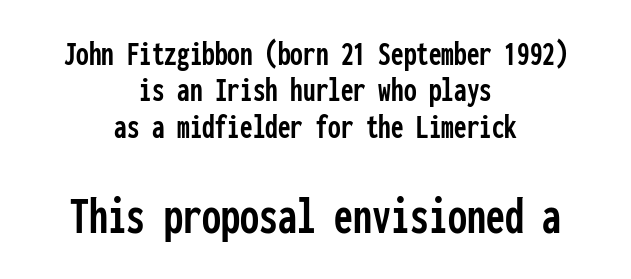
The image shows 54 px condensed sans-serif type, upright, monospaced; set centered, tight line spacing (1.01x), normal letter spacing, not underlined; the second (bottom) block is 1.5x larger; low stroke contrast and a medium x-height.
